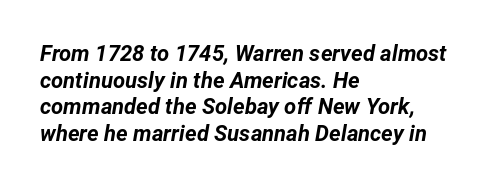
The image shows 22 px bold type, italic (leaning right); set left-aligned, line spacing 1.21x, normal letter spacing, not underlined.
